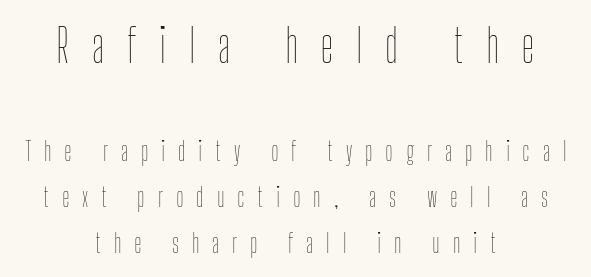
{"italic": "no", "bold": "no", "weight": "thin", "width": "condensed", "stroke_contrast": "low", "x_height": "medium", "monospaced": "no", "underline": "no", "align": "center", "line_spacing_ratio": 1.77, "letter_spacing": "wide", "letter_spacing_em": 0.49, "larger_block": "first", "size_ratio": 1.77, "glyph_px": 46}
